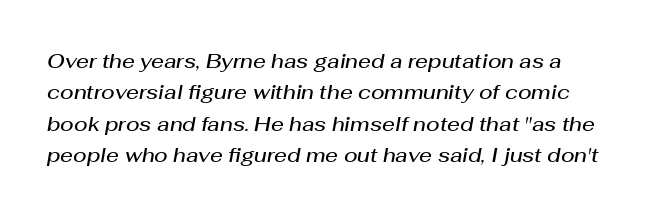
The passage is arranged the way most books set body copy — flush left. The text carries the slant typical of an italic or oblique font. Default kerning and tracking; the words read as compact shapes. No word sits above an underline. These words are printed semibold, heavier than regular yet not bold.
